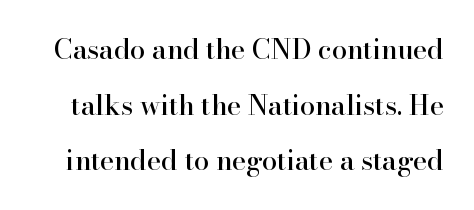
Q: Is the text italic (slanted)? A: No, it is upright.
Q: Is the text underlined? A: No.
Q: Is the spacing between letters normal or unusually wide? A: Normal.
Q: Is the spacing between lines tight, normal or loose? A: Loose.
